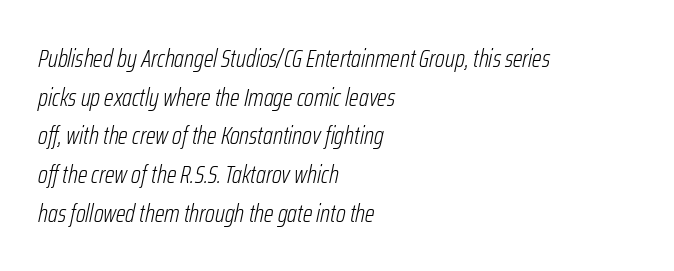
Q: Is the text bold? A: No.
Q: Is the text italic (slanted)? A: Yes, it leans right by about 12 degrees.
Q: Is the text underlined? A: No.
Q: How is the paragraph aligned? A: Left-aligned.
Q: Is the spacing between letters normal or unusually wide? A: Normal.
Q: Is the spacing between lines tight, normal or loose? A: Normal.
